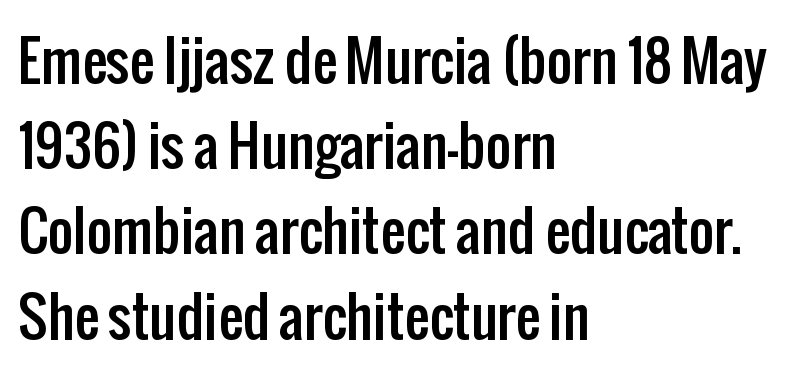
A bare baseline throughout the passage. I'd call this a sans setting — the letters go barefoot. The compositor pushed each line to the left boundary. Ordinary non-slanted type is in use. Each letter keeps its own natural width here, so spacing adapts to shape.
